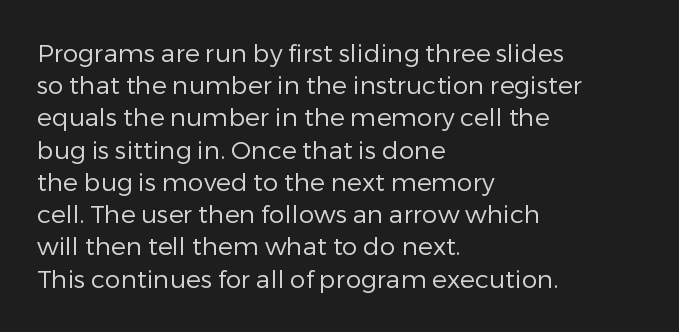
Q: Is the text bold? A: No.
Q: Is the text italic (slanted)? A: No, it is upright.
Q: Is the text underlined? A: No.
Q: How is the paragraph aligned? A: Left-aligned.
Q: Is the spacing between letters normal or unusually wide? A: Normal.
Q: Is the spacing between lines tight, normal or loose? A: Normal.
